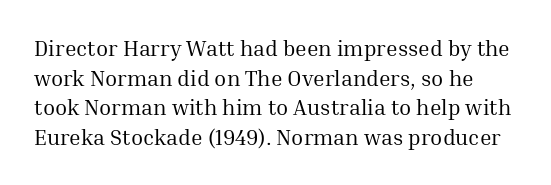
Q: Is the text bold? A: No.
Q: Is the text italic (slanted)? A: No, it is upright.
Q: Is the text underlined? A: No.
Q: Is the spacing between letters normal or unusually wide? A: Normal.
Q: Is the spacing between lines tight, normal or loose? A: Normal.
